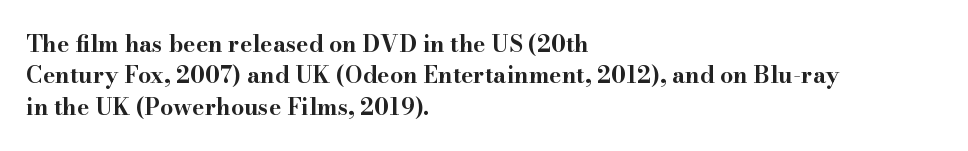
The image shows 23 px bold type, upright; set left-aligned, normal line spacing (1.36x), normal letter spacing, not underlined.
